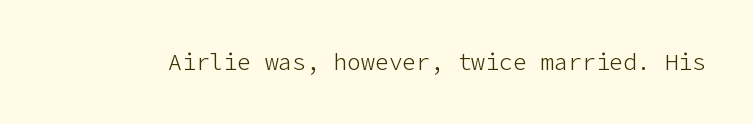
{"italic": "no", "bold": "no", "underline": "no", "letter_spacing": "normal", "letter_spacing_em": 0.0, "glyph_px": 23}
